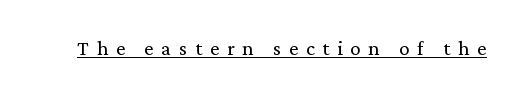
The image shows 21 px text type, upright; set unusually wide letter spacing (+0.37 em), underlined.
